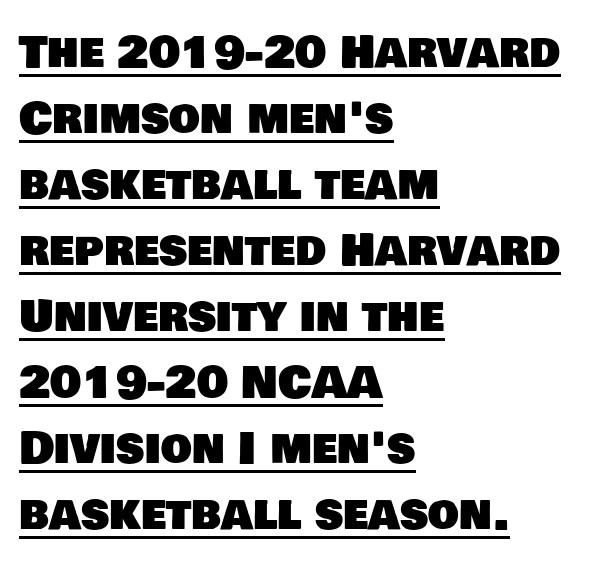
{"serif": "no", "width": "normal", "stroke_contrast": "low", "x_height": "large", "monospaced": "no", "underline": "yes", "align": "left", "line_spacing": "normal", "line_spacing_ratio": 1.5, "letter_spacing": "normal", "letter_spacing_em": 0.0, "glyph_px": 44}
